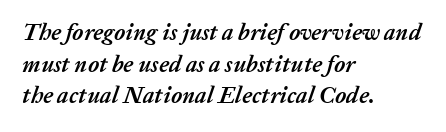
The image shows 23 px bold type, italic (leaning right); set left-aligned, normal line spacing (1.37x), normal letter spacing, not underlined.
